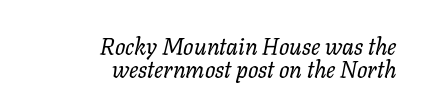
Q: Is the text bold? A: No.
Q: Is the text italic (slanted)? A: Yes, it leans right by about 11 degrees.
Q: Is the text underlined? A: No.
Q: How is the paragraph aligned? A: Right-aligned.
Q: Is the spacing between letters normal or unusually wide? A: Normal.
Q: Is the spacing between lines tight, normal or loose? A: Tight.
